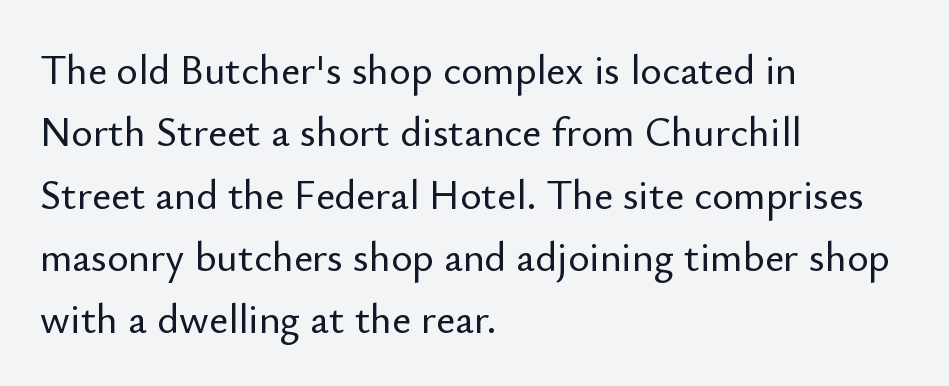
{"serif": "no", "italic": "no", "width": "normal", "stroke_contrast": "low", "x_height": "small", "monospaced": "no", "underline": "no", "align": "left", "line_spacing": "normal", "line_spacing_ratio": 1.52, "letter_spacing": "normal", "letter_spacing_em": 0.0, "glyph_px": 41}
